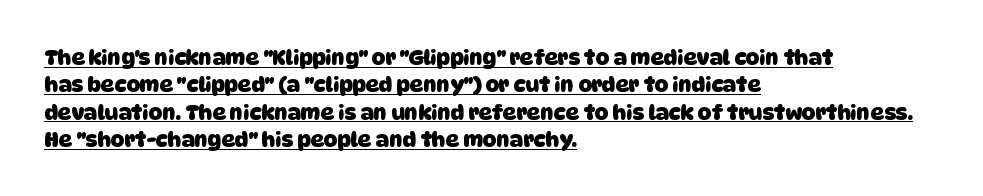
The image shows 21 px bold type; set left-aligned, normal line spacing (1.3x), normal letter spacing, underlined.
